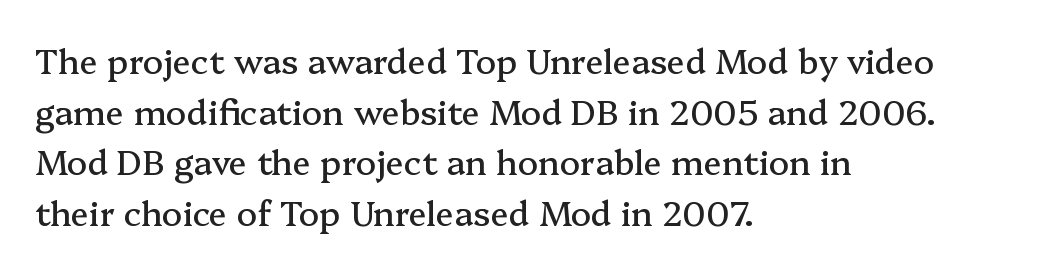
The letters stand straight up with perfectly vertical stems. Look at the bottom of the vertical strokes: they flare into serifs here. The lines sit at an ordinary, default distance from one another. Descender tails drop into unmarked territory.
